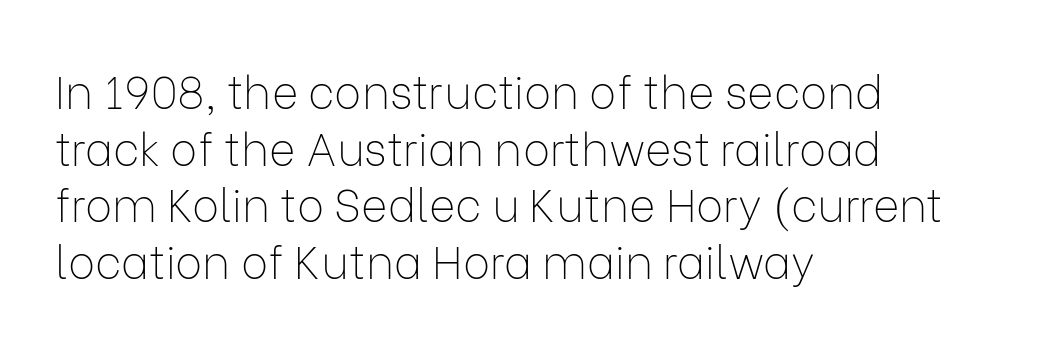
Q: Is the text bold? A: No.
Q: Is the text italic (slanted)? A: No, it is upright.
Q: Is the typeface a serif or a sans-serif typeface? A: Sans-serif.
Q: Is the text underlined? A: No.
Q: How is the paragraph aligned? A: Left-aligned.
Q: Is the spacing between letters normal or unusually wide? A: Normal.
Q: Is the spacing between lines tight, normal or loose? A: Normal.
Q: Width (condensed, normal, or wide)? A: Normal.
Q: Stroke contrast? A: Low.
Q: x-height? A: Medium.
Q: Monospaced? A: No.
